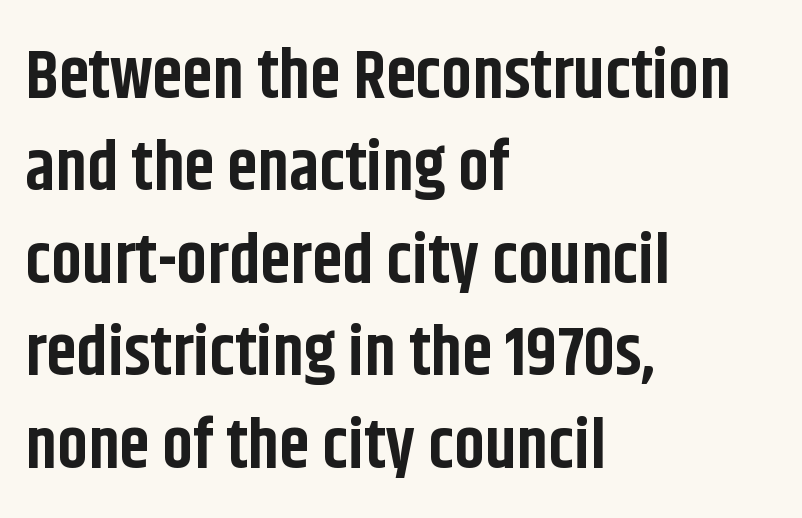
Q: Is the text bold? A: Yes.
Q: Is the text italic (slanted)? A: No, it is upright.
Q: Is the typeface a serif or a sans-serif typeface? A: Sans-serif.
Q: Is the text underlined? A: No.
Q: How is the paragraph aligned? A: Left-aligned.
Q: Is the spacing between letters normal or unusually wide? A: Normal.
Q: Is the spacing between lines tight, normal or loose? A: Normal.
Q: Width (condensed, normal, or wide)? A: Condensed.
Q: Stroke contrast? A: Low.
Q: x-height? A: Large.
Q: Monospaced? A: No.
